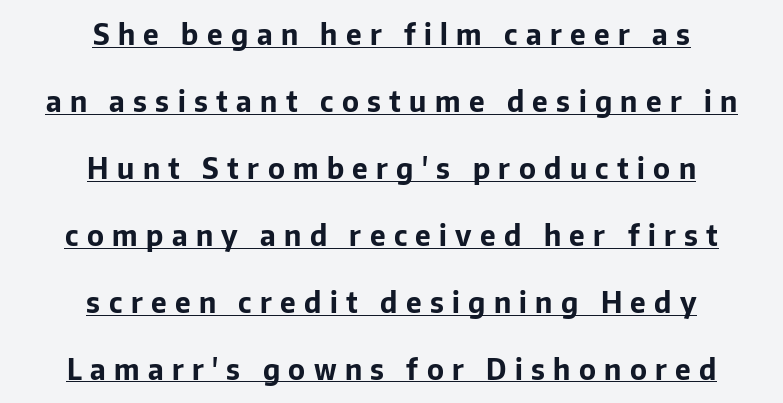
Q: Is the text bold? A: Yes.
Q: Is the text italic (slanted)? A: No, it is upright.
Q: Is the typeface a serif or a sans-serif typeface? A: Sans-serif.
Q: Is the text underlined? A: Yes.
Q: How is the paragraph aligned? A: Centered.
Q: Is the spacing between letters normal or unusually wide? A: Unusually wide.
Q: Is the spacing between lines tight, normal or loose? A: Loose.
Q: Width (condensed, normal, or wide)? A: Normal.
Q: Stroke contrast? A: Low.
Q: x-height? A: Medium.
Q: Monospaced? A: No.
